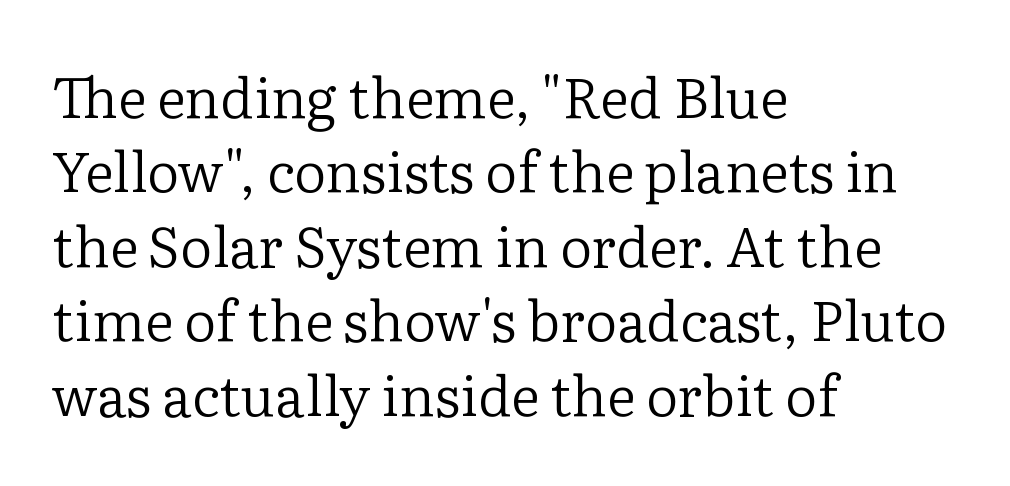
Q: Is the text bold? A: No.
Q: Is the text italic (slanted)? A: No, it is upright.
Q: Is the typeface a serif or a sans-serif typeface? A: Serif.
Q: Is the text underlined? A: No.
Q: How is the paragraph aligned? A: Left-aligned.
Q: Is the spacing between letters normal or unusually wide? A: Normal.
Q: Is the spacing between lines tight, normal or loose? A: Normal.
Q: Width (condensed, normal, or wide)? A: Normal.
Q: Stroke contrast? A: Low.
Q: x-height? A: Medium.
Q: Monospaced? A: No.
